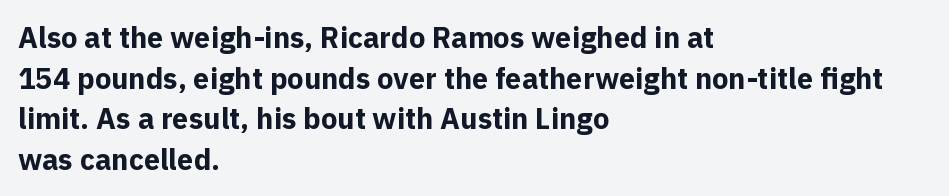
Q: Is the text bold? A: Yes.
Q: Is the text italic (slanted)? A: No, it is upright.
Q: Is the typeface a serif or a sans-serif typeface? A: Sans-serif.
Q: Is the text underlined? A: No.
Q: How is the paragraph aligned? A: Left-aligned.
Q: Is the spacing between letters normal or unusually wide? A: Normal.
Q: Is the spacing between lines tight, normal or loose? A: Normal.
Q: Width (condensed, normal, or wide)? A: Normal.
Q: x-height? A: Medium.
Q: Monospaced? A: No.
